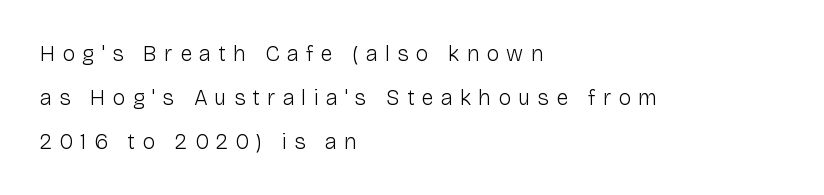
{"italic": "no", "bold": "no", "underline": "no", "align": "left", "line_spacing": "loose", "line_spacing_ratio": 2.0, "letter_spacing": "wide", "letter_spacing_em": 0.32, "glyph_px": 22}
